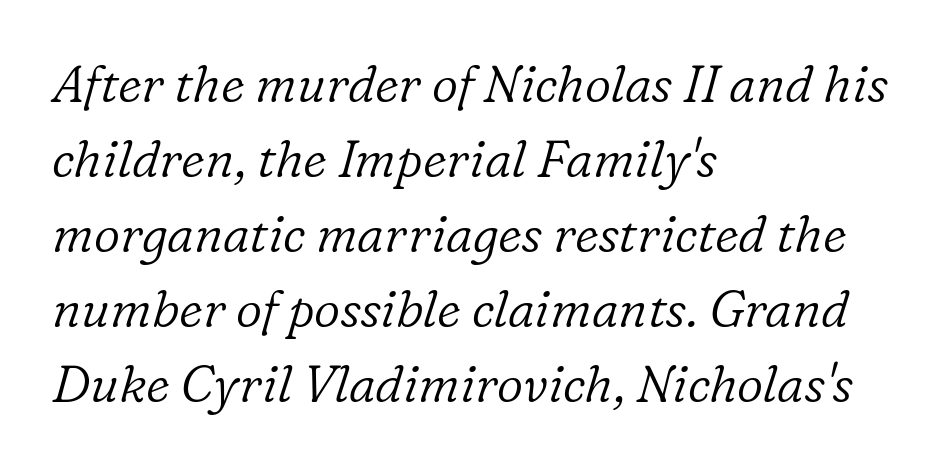
Decoration check: the copy has no underline. Each letter keeps its own natural width here, so spacing adapts to shape. Vertical spacing — default. Compared with a centered layout, this one pins lines to the left instead.
